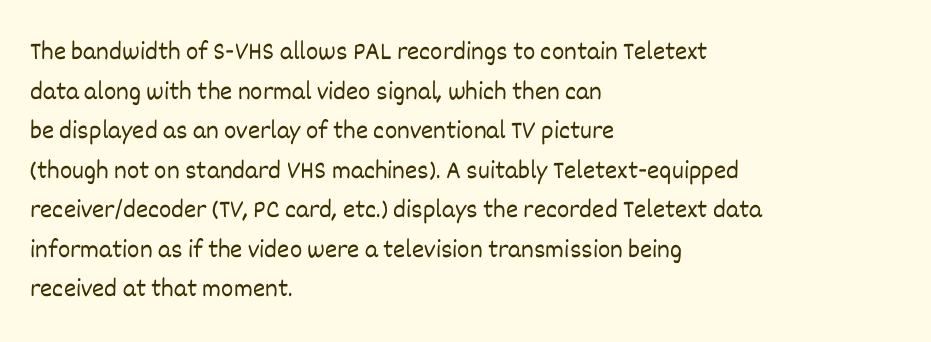
The block of text has a typical density, with ordinary space between rows. The line texture is even and compact thanks to regular tracking. Nothing heavy about these letters — not bold at all. Which margin do the lines hug? The left one — the right edge is uneven.
